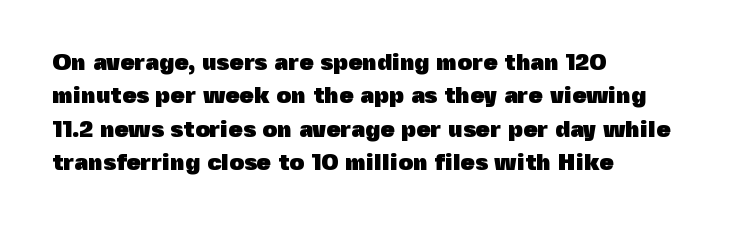
Every letter is thick-stroked: bold, no question. The space directly below the letters is spotless. How would I describe the line gaps? Plain and ordinary. A classic flush-left, rag-right setting is used for this passage. The specimen reads as upright at a glance.
